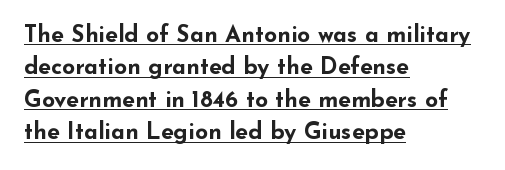
The image shows 23 px bold type, upright; set left-aligned, normal line spacing (1.41x), normal letter spacing, underlined.
